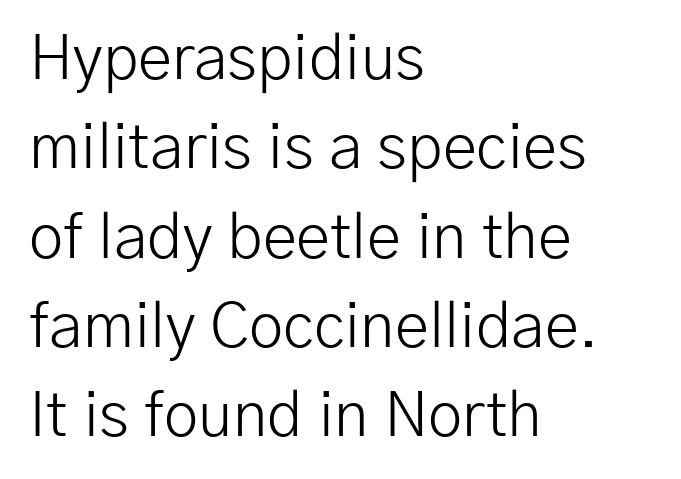
Q: Is the text bold? A: No.
Q: Is the text italic (slanted)? A: No, it is upright.
Q: Is the typeface a serif or a sans-serif typeface? A: Sans-serif.
Q: Is the text underlined? A: No.
Q: How is the paragraph aligned? A: Left-aligned.
Q: Is the spacing between letters normal or unusually wide? A: Normal.
Q: Is the spacing between lines tight, normal or loose? A: Normal.
Q: Width (condensed, normal, or wide)? A: Normal.
Q: Stroke contrast? A: Low.
Q: x-height? A: Medium.
Q: Monospaced? A: No.
